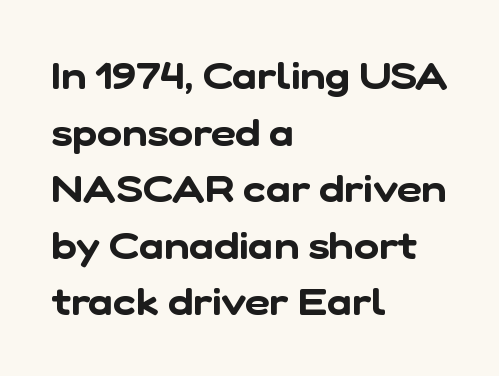
This block has exactly the height ordinary leading produces. Does the copy run flush right? No — it runs flush left. This rendering employs a face without finishing strokes, i.e., a sans-serif. The horizontal fit of the characters is conventional and even.
